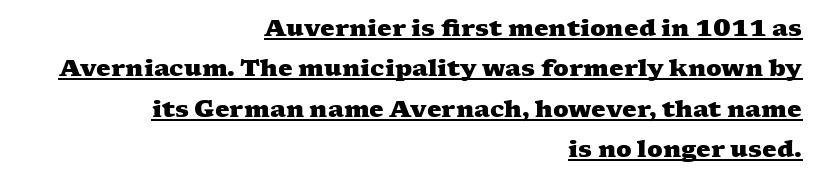
The rendering keeps characters at their native spacing. Underlining? Definitely there. Layout note: lines flush right. Compared with an ordinary text face, these strokes are far heavier — a full bold.
